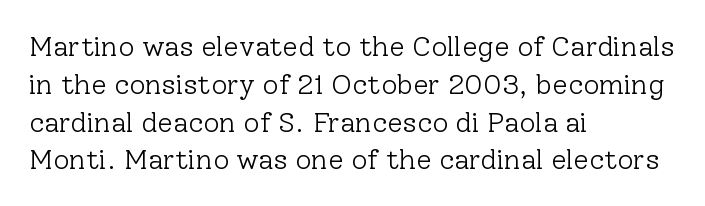
{"serif": "yes", "italic": "no", "bold": "no", "weight": "light", "width": "normal", "stroke_contrast": "low", "x_height": "medium", "monospaced": "no", "underline": "no", "align": "left", "line_spacing": "normal", "line_spacing_ratio": 1.35, "letter_spacing": "normal", "letter_spacing_em": 0.0, "glyph_px": 28}
